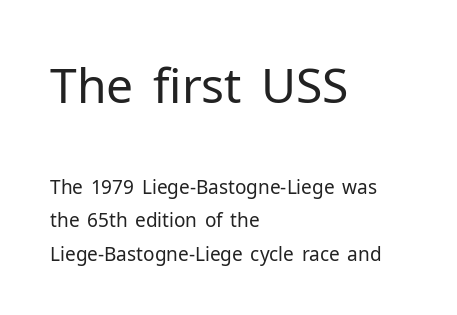
{"serif": "no", "italic": "no", "bold": "no", "weight": "regular", "width": "normal", "stroke_contrast": "low", "x_height": "medium", "monospaced": "no", "underline": "no", "align": "left", "line_spacing_ratio": 1.76, "letter_spacing": "normal", "letter_spacing_em": 0.0, "larger_block": "first", "size_ratio": 2.53, "glyph_px": 48}
